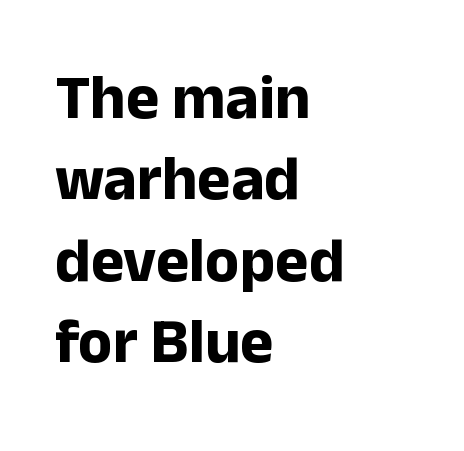
What's the leading like? Ordinary, nothing unusual. Honestly, there is no underline to notice here at all. The glyphs in this specimen are sans serif. Bold? Absolutely — the strokes are thick and heavy. Is the block centered? No — it sits flush against the left margin. The axis of the letterforms is exactly vertical.
